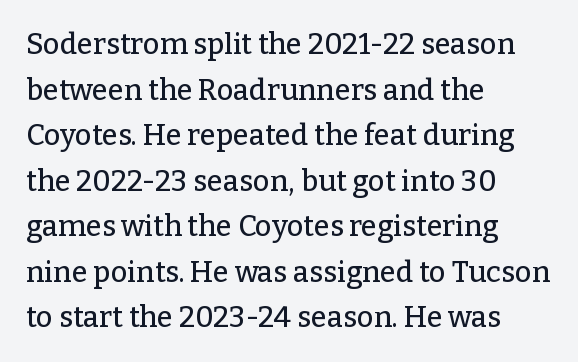
{"serif": "yes", "italic": "no", "width": "normal", "stroke_contrast": "low", "x_height": "medium", "monospaced": "no", "underline": "no", "align": "left", "line_spacing": "normal", "line_spacing_ratio": 1.57, "letter_spacing": "normal", "letter_spacing_em": 0.0, "glyph_px": 29}
